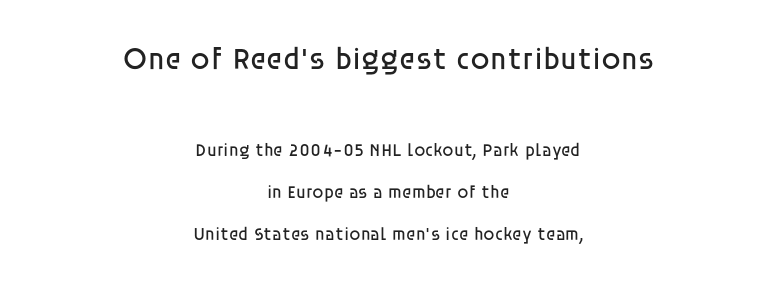
The image shows 31 px regular-weight sans-serif type, upright; set centered, loose line spacing (2.33x), normal letter spacing, not underlined; the first (top) block is 1.72x larger; low stroke contrast and a large x-height.
